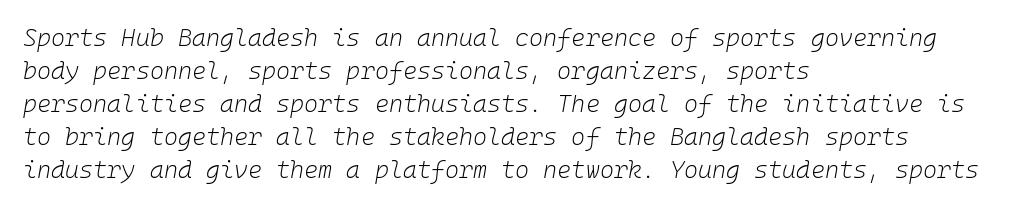
{"italic": "yes", "lean": "right", "slant_degrees": 10, "bold": "no", "underline": "no", "align": "left", "line_spacing": "normal", "line_spacing_ratio": 1.37, "letter_spacing": "normal", "letter_spacing_em": 0.0, "glyph_px": 24}
